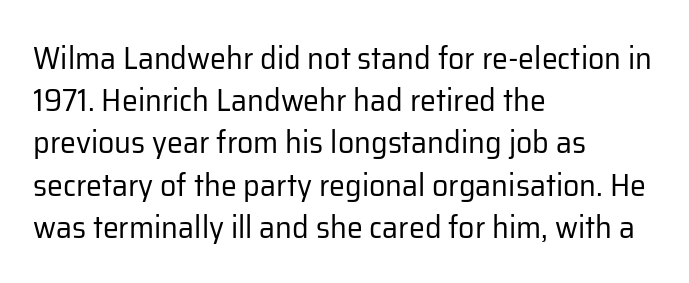
Q: Is the text bold? A: No.
Q: Is the text italic (slanted)? A: No, it is upright.
Q: Is the typeface a serif or a sans-serif typeface? A: Sans-serif.
Q: Is the text underlined? A: No.
Q: How is the paragraph aligned? A: Left-aligned.
Q: Is the spacing between letters normal or unusually wide? A: Normal.
Q: Is the spacing between lines tight, normal or loose? A: Normal.
Q: Width (condensed, normal, or wide)? A: Normal.
Q: Stroke contrast? A: Low.
Q: x-height? A: Medium.
Q: Monospaced? A: No.
